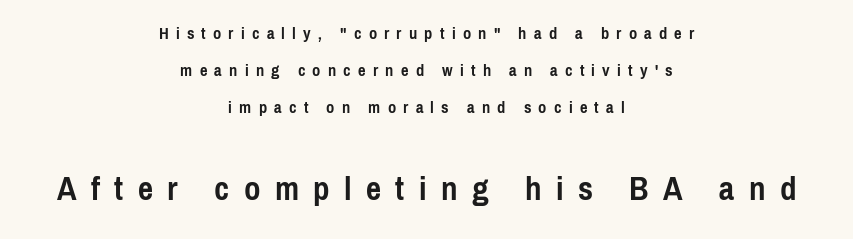
Q: Is the text bold? A: Yes.
Q: Is the text italic (slanted)? A: No, it is upright.
Q: Is the typeface a serif or a sans-serif typeface? A: Sans-serif.
Q: Is the text underlined? A: No.
Q: How is the paragraph aligned? A: Centered.
Q: Is the spacing between letters normal or unusually wide? A: Unusually wide.
Q: Is the spacing between lines tight, normal or loose? A: Loose.
Q: Which block of text is set in a larger size, the first (top) or the second (bottom)? A: The second (bottom) one.
Q: Width (condensed, normal, or wide)? A: Condensed.
Q: Stroke contrast? A: Low.
Q: x-height? A: Medium.
Q: Monospaced? A: No.
